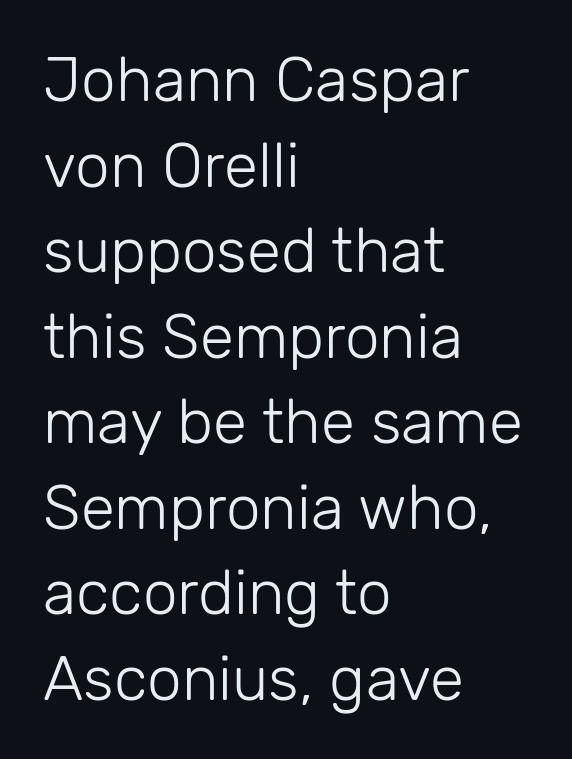
The image shows 62 px light sans-serif type, upright; set left-aligned, normal line spacing (1.38x), normal letter spacing, not underlined; low stroke contrast and a medium x-height.
